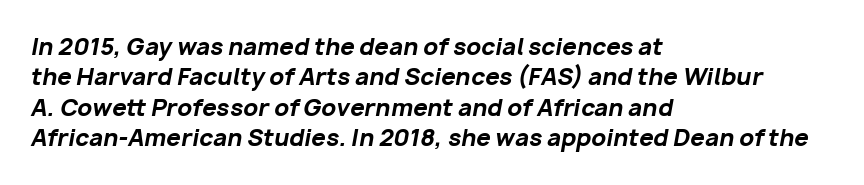
{"italic": "yes", "lean": "right", "slant_degrees": 10, "bold": "yes", "underline": "no", "align": "left", "line_spacing": "normal", "line_spacing_ratio": 1.32, "letter_spacing": "normal", "letter_spacing_em": 0.0, "glyph_px": 23}
